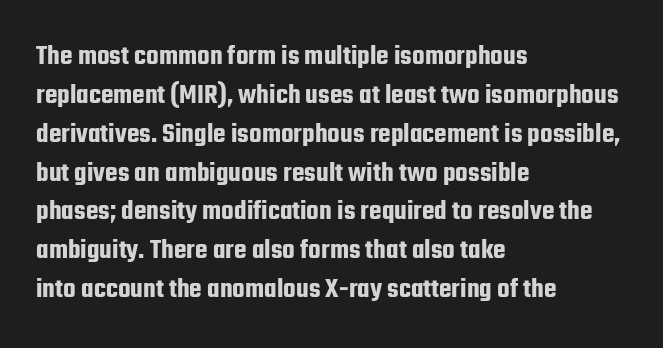
Q: Is the text italic (slanted)? A: No, it is upright.
Q: Is the typeface a serif or a sans-serif typeface? A: Sans-serif.
Q: Is the text underlined? A: No.
Q: How is the paragraph aligned? A: Left-aligned.
Q: Is the spacing between letters normal or unusually wide? A: Normal.
Q: Is the spacing between lines tight, normal or loose? A: Normal.
Q: Width (condensed, normal, or wide)? A: Condensed.
Q: Stroke contrast? A: Low.
Q: x-height? A: Medium.
Q: Monospaced? A: No.
